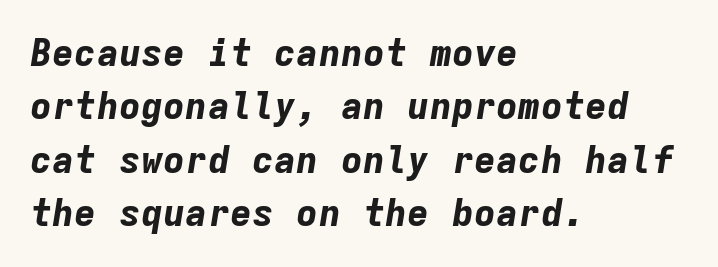
The tracking reads as untouched default to a designer's eye. The rendering applies a slant to the glyphs. Compared with an ordinary text face, these strokes are far heavier — a full bold. Line starts are locked; line ends wander. Note the uniform advance width — an 'i' takes as much space as an 'm'. Check under the words: just untouched page.
